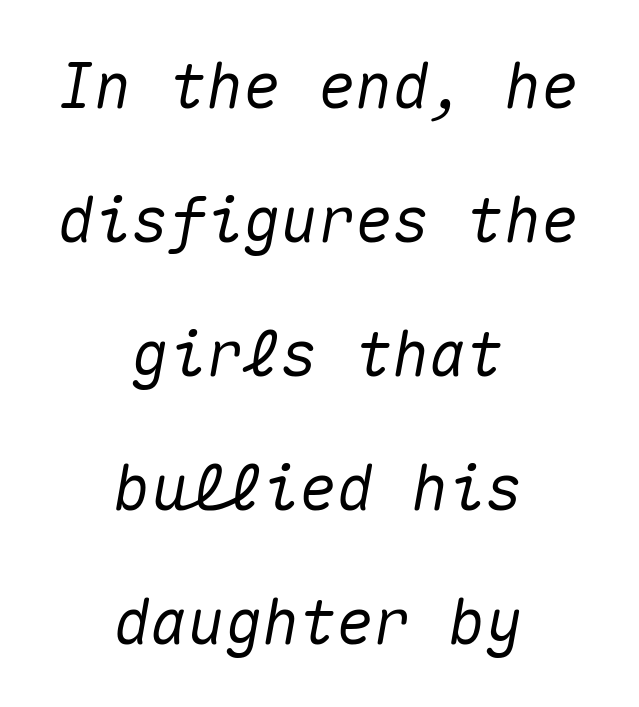
{"italic": "yes", "lean": "right", "slant_degrees": 10, "width": "normal", "stroke_contrast": "medium", "x_height": "medium", "monospaced": "yes", "underline": "no", "align": "center", "line_spacing": "loose", "line_spacing_ratio": 2.16, "letter_spacing": "normal", "letter_spacing_em": 0.0, "glyph_px": 62}
